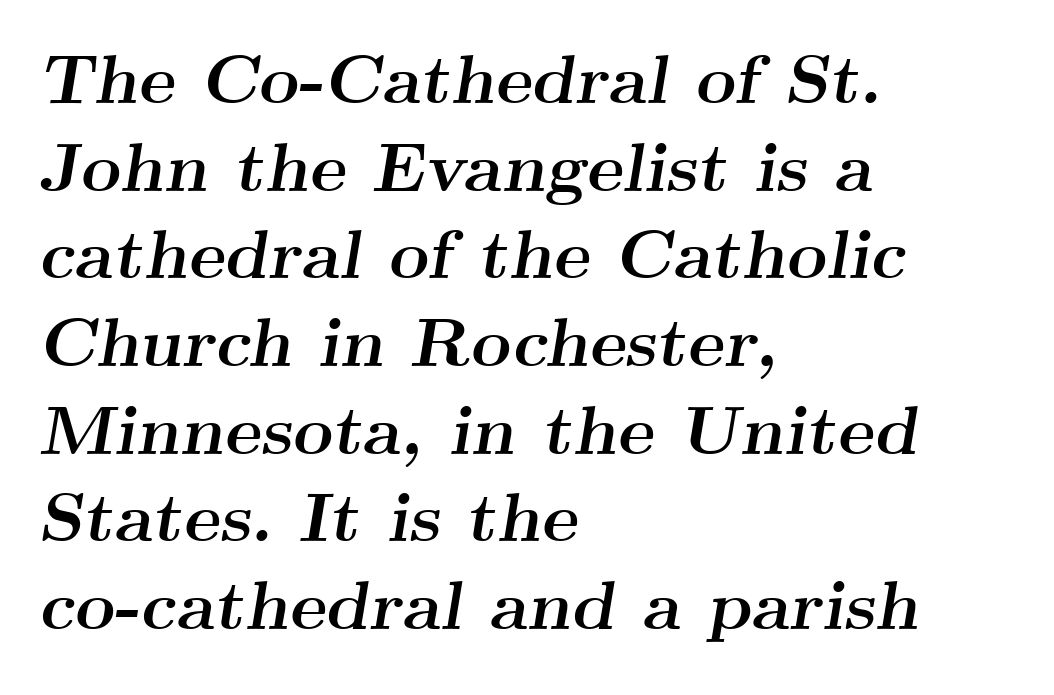
{"serif": "yes", "italic": "yes", "lean": "right", "slant_degrees": 9, "bold": "yes", "weight": "semibold", "width": "wide", "stroke_contrast": "medium", "x_height": "small", "monospaced": "no", "underline": "no", "align": "left", "line_spacing": "normal", "line_spacing_ratio": 1.27, "letter_spacing": "normal", "letter_spacing_em": 0.0, "glyph_px": 69}
